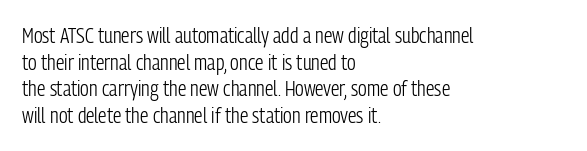
{"italic": "no", "bold": "no", "underline": "no", "align": "left", "line_spacing": "normal", "line_spacing_ratio": 1.27, "letter_spacing": "normal", "letter_spacing_em": 0.0, "glyph_px": 21}
